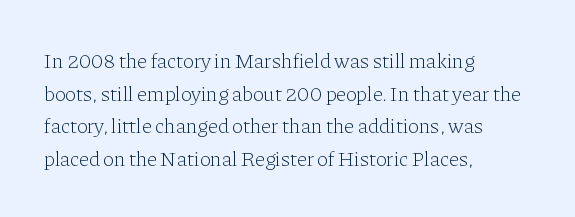
{"italic": "no", "bold": "no", "underline": "no", "align": "left", "line_spacing": "normal", "line_spacing_ratio": 1.55, "letter_spacing": "normal", "letter_spacing_em": 0.0, "glyph_px": 21}
